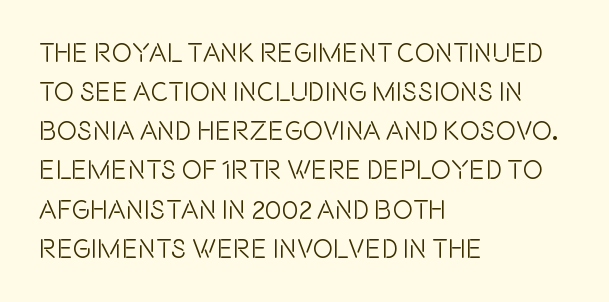
{"italic": "no", "underline": "no", "align": "left", "line_spacing": "normal", "line_spacing_ratio": 1.45, "letter_spacing": "normal", "letter_spacing_em": 0.0, "glyph_px": 27}
